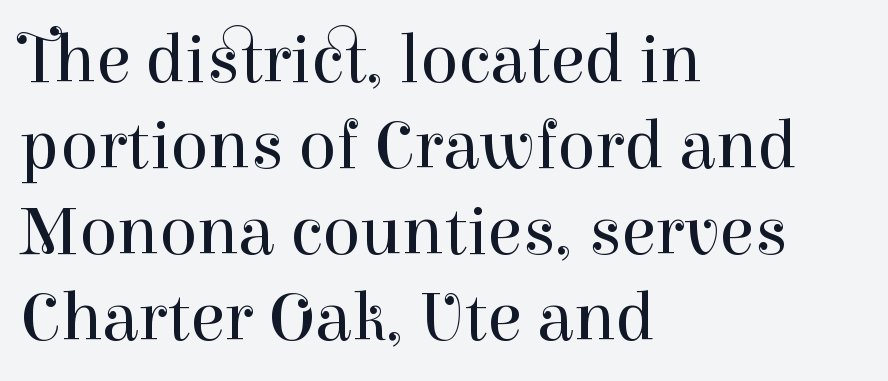
The image shows 70 px regular-weight serif type, upright; set left-aligned, line spacing 1.23x, normal letter spacing, not underlined; high stroke contrast and a medium x-height.
